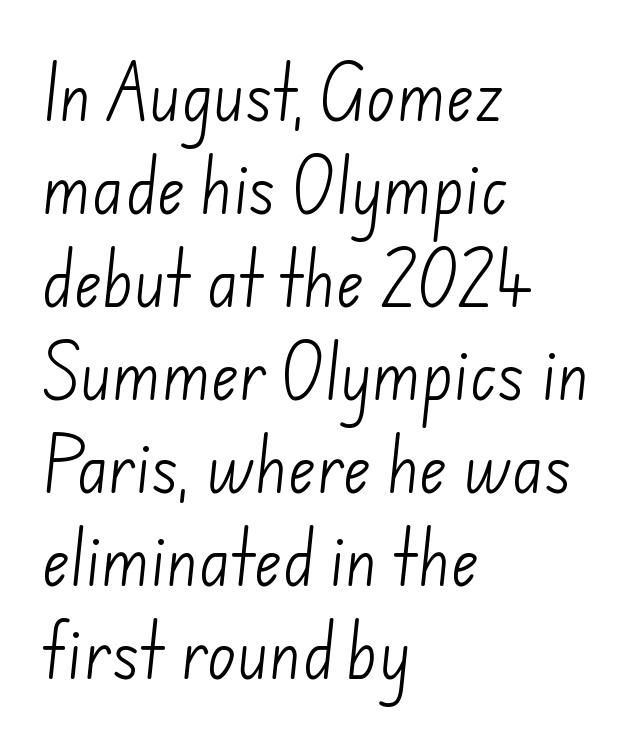
What kind of face is this? One without serifs — a sans. In terms of letterspacing, this is plain default setting. Spacing verdict: proportional, widths tailored to each character. The letters look calm and open, with moderate or lighter stems.
